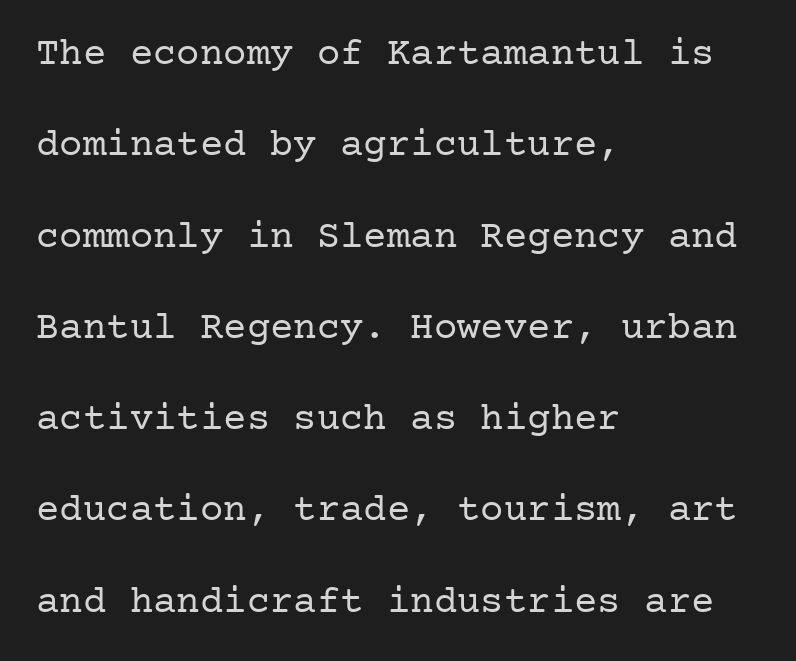
Standard letterfit; no display-style spreading of the glyphs. The lines are spread far apart with generous leading. These lines are set flush left with a ragged right edge. A clean baseline with only descenders dipping below it.
